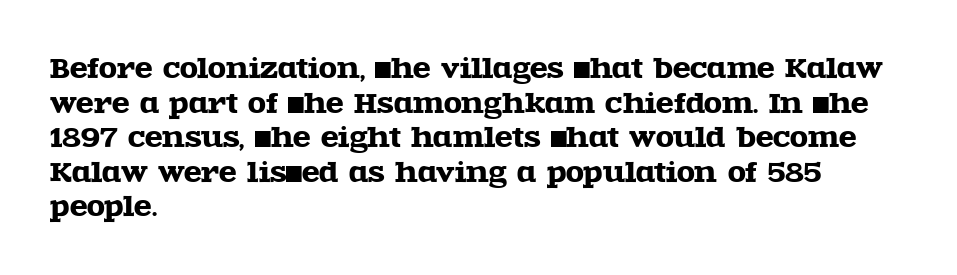
The image shows 26 px text type, upright; set left-aligned, normal line spacing (1.33x), normal letter spacing, not underlined.
